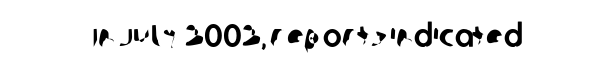
In terms of letterspacing, this is plain default setting. The passage shown is typed in a proportional face where columns would drift. The characters display no serif detailing; their extremities are plain. Underline: absent.
